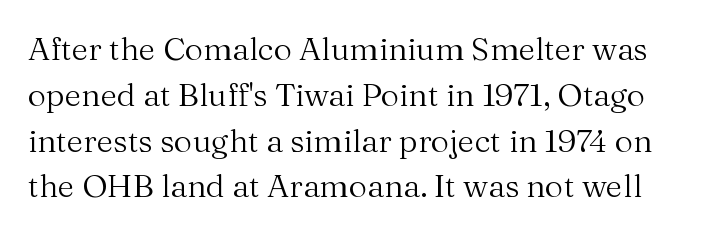
Q: Is the text bold? A: No.
Q: Is the text italic (slanted)? A: No, it is upright.
Q: Is the typeface a serif or a sans-serif typeface? A: Serif.
Q: Is the text underlined? A: No.
Q: Is the spacing between letters normal or unusually wide? A: Normal.
Q: Is the spacing between lines tight, normal or loose? A: Normal.
Q: Width (condensed, normal, or wide)? A: Normal.
Q: Stroke contrast? A: Medium.
Q: x-height? A: Medium.
Q: Monospaced? A: No.
